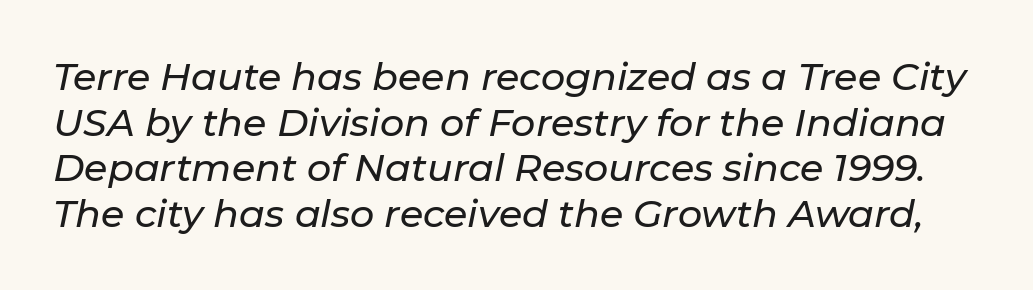
The rendering uses natural spacing where letterforms have individual widths. The glyphs are unaccompanied by any horizontal stroke below them. You can tell it's italic because the verticals aren't actually vertical. Characters follow at the spacing the type designer built in.
